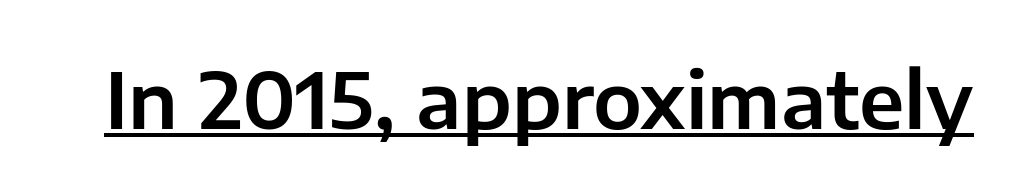
{"serif": "no", "italic": "no", "width": "normal", "stroke_contrast": "low", "x_height": "medium", "monospaced": "no", "underline": "yes", "letter_spacing": "normal", "letter_spacing_em": 0.0, "glyph_px": 78}
